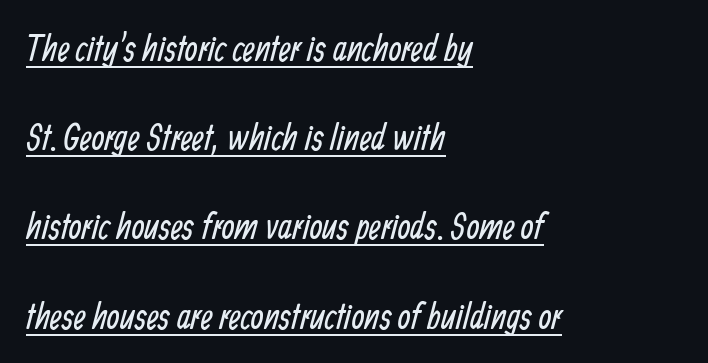
There is no visible air inserted between adjacent glyphs. Font category for this specimen: sans-serif. Stroke mass is kept to a normal reading level or below. Compared with a centered layout, this one pins lines to the left instead.
